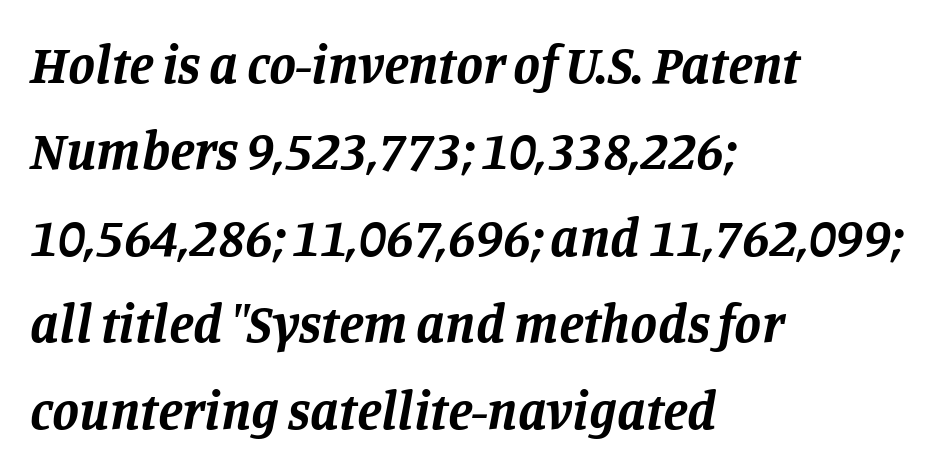
{"serif": "yes", "italic": "yes", "lean": "right", "slant_degrees": 11, "bold": "yes", "weight": "bold", "width": "normal", "stroke_contrast": "low", "x_height": "large", "monospaced": "no", "underline": "no", "align": "left", "line_spacing": "normal", "line_spacing_ratio": 1.6, "letter_spacing": "normal", "letter_spacing_em": 0.0, "glyph_px": 54}
